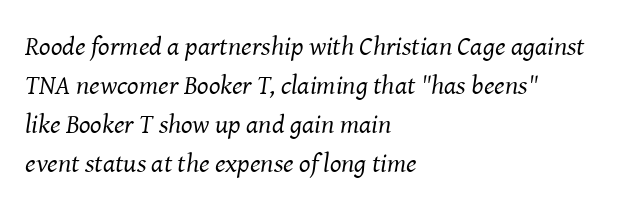
Q: Is the text bold? A: No.
Q: Is the text italic (slanted)? A: Yes, it leans right by about 8 degrees.
Q: Is the text underlined? A: No.
Q: How is the paragraph aligned? A: Left-aligned.
Q: Is the spacing between letters normal or unusually wide? A: Normal.
Q: Is the spacing between lines tight, normal or loose? A: Normal.
